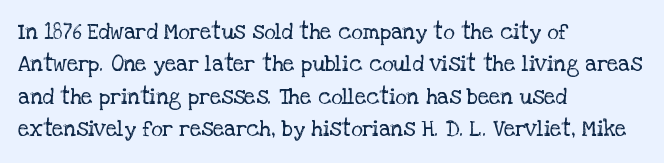
The image shows 22 px text type, upright; set left-aligned, normal line spacing (1.47x), normal letter spacing, not underlined.
